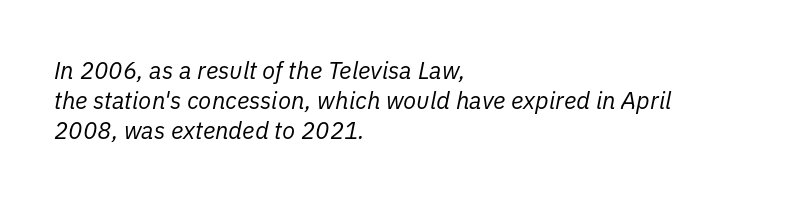
{"italic": "yes", "lean": "right", "slant_degrees": 11, "bold": "no", "underline": "no", "align": "left", "line_spacing_ratio": 1.24, "letter_spacing": "normal", "letter_spacing_em": 0.0, "glyph_px": 24}
